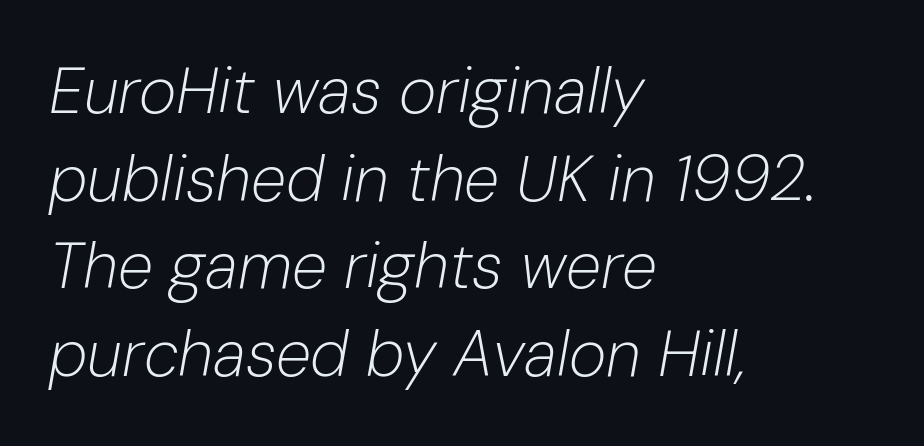
{"italic": "yes", "lean": "right", "slant_degrees": 10, "bold": "no", "weight": "light", "width": "normal", "stroke_contrast": "low", "x_height": "medium", "monospaced": "no", "underline": "no", "align": "left", "line_spacing": "normal", "line_spacing_ratio": 1.37, "letter_spacing": "normal", "letter_spacing_em": 0.0, "glyph_px": 64}
